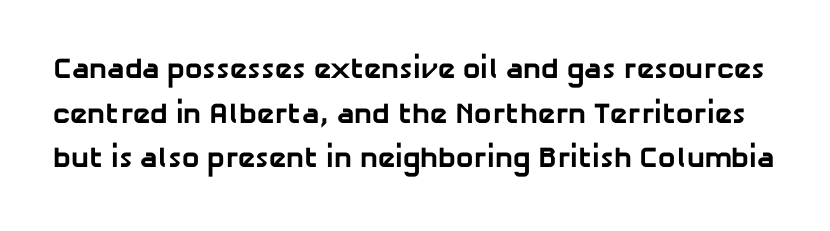
{"serif": "no", "bold": "yes", "weight": "bold", "width": "normal", "stroke_contrast": "low", "x_height": "medium", "monospaced": "no", "underline": "no", "line_spacing": "normal", "line_spacing_ratio": 1.54, "letter_spacing": "normal", "letter_spacing_em": 0.0, "glyph_px": 29}
